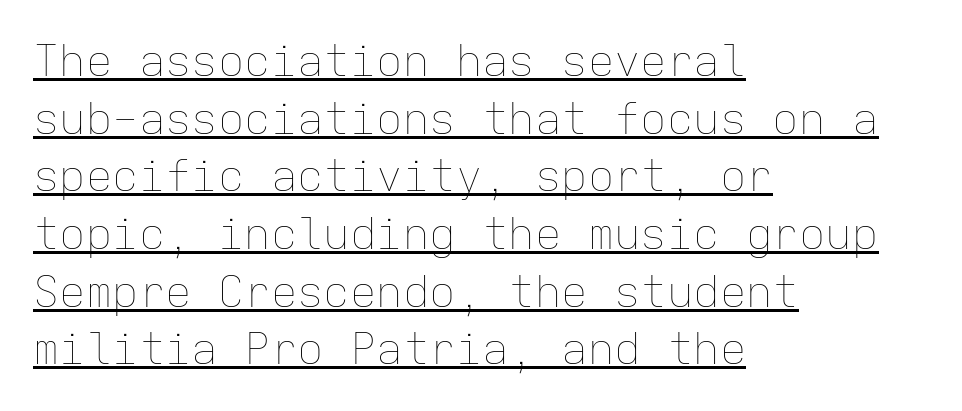
The image shows 44 px thin type, upright, monospaced; set left-aligned, normal line spacing (1.31x), normal letter spacing, underlined; low stroke contrast and a medium x-height.
